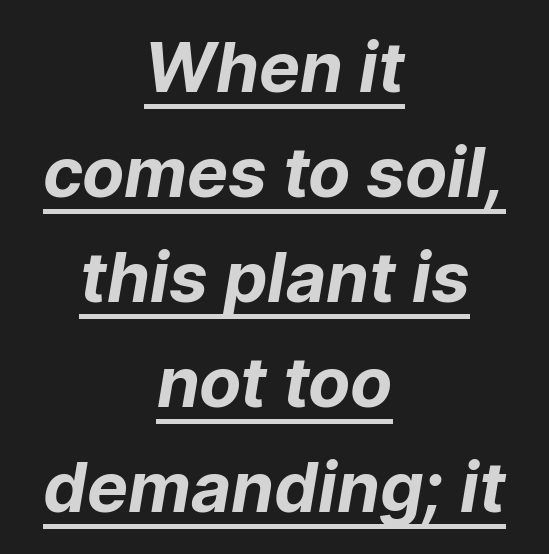
{"serif": "no", "bold": "yes", "weight": "bold", "width": "normal", "stroke_contrast": "low", "x_height": "medium", "monospaced": "no", "underline": "yes", "align": "center", "line_spacing": "normal", "line_spacing_ratio": 1.52, "letter_spacing": "normal", "letter_spacing_em": 0.0, "glyph_px": 69}
